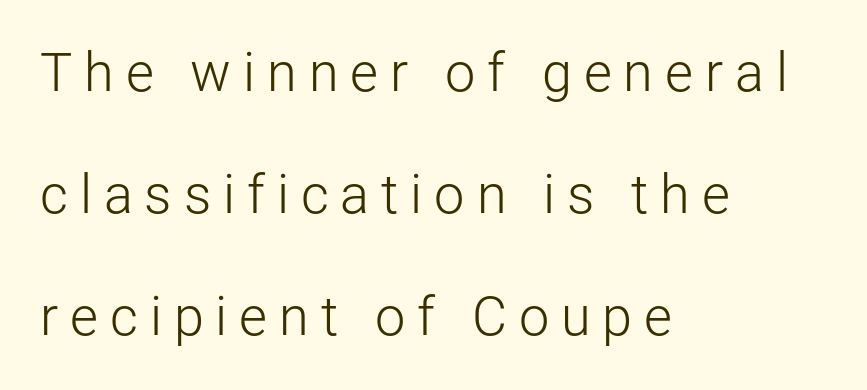
The image shows 54 px light sans-serif type, upright; set left-aligned, loose line spacing (2.26x), unusually wide letter spacing (+0.22 em), not underlined; low stroke contrast and a medium x-height.
